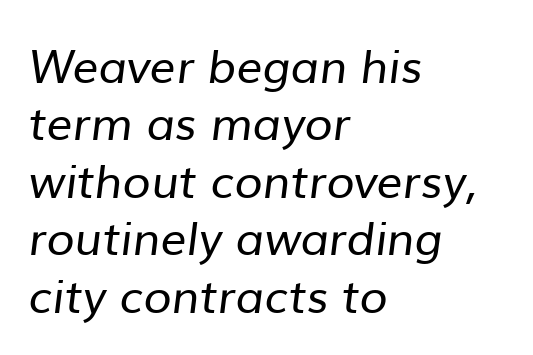
Q: Is the text bold? A: No.
Q: Is the typeface a serif or a sans-serif typeface? A: Sans-serif.
Q: Is the text underlined? A: No.
Q: How is the paragraph aligned? A: Left-aligned.
Q: Is the spacing between letters normal or unusually wide? A: Normal.
Q: Is the spacing between lines tight, normal or loose? A: Normal.
Q: Width (condensed, normal, or wide)? A: Normal.
Q: Stroke contrast? A: Low.
Q: x-height? A: Medium.
Q: Monospaced? A: No.
